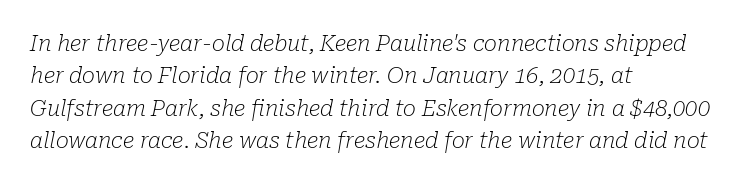
{"italic": "yes", "lean": "right", "slant_degrees": 10, "bold": "no", "underline": "no", "align": "left", "line_spacing": "normal", "line_spacing_ratio": 1.47, "letter_spacing": "normal", "letter_spacing_em": 0.0, "glyph_px": 22}
